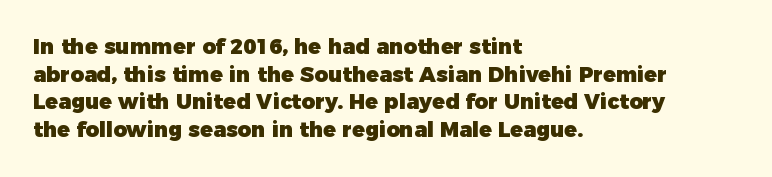
It's the straight-up-and-down kind of type. The words here are not underlined. Summary of vertical rhythm: regular, with standard interline spacing. Alignment: flush left. The rendering keeps characters at their native spacing.
